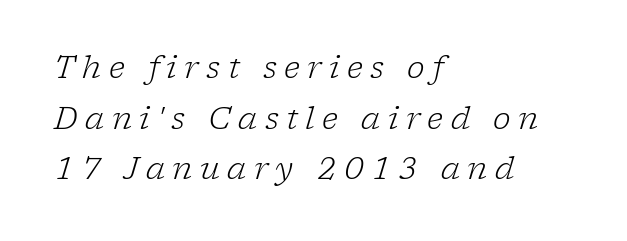
The image shows 30 px light serif type, italic (leaning right); set left-aligned, normal line spacing (1.69x), unusually wide letter spacing (+0.25 em), not underlined; low stroke contrast and a medium x-height.
